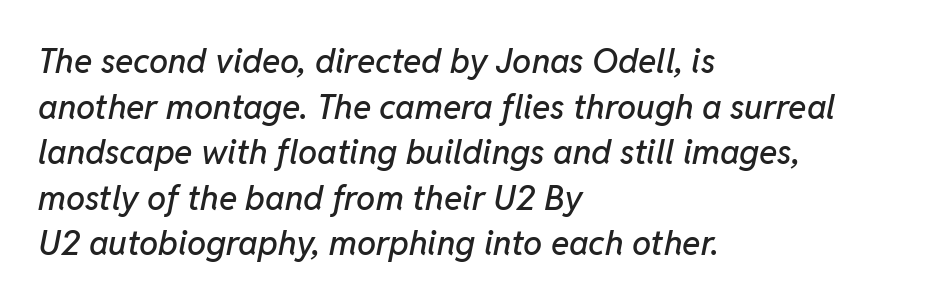
The image shows 34 px text type, italic (leaning right); set left-aligned, normal line spacing (1.34x), normal letter spacing, not underlined; low stroke contrast and a medium x-height.
